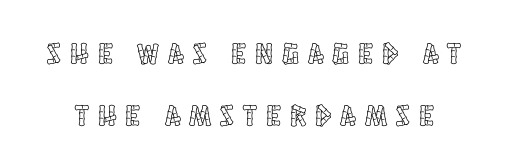
{"italic": "no", "width": "condensed", "x_height": "large", "monospaced": "no", "underline": "no", "line_spacing": "loose", "line_spacing_ratio": 2.06, "letter_spacing": "wide", "letter_spacing_em": 0.31, "glyph_px": 30}
